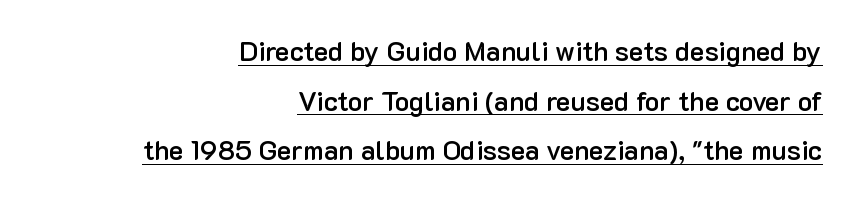
{"italic": "no", "bold": "semi", "underline": "yes", "align": "right", "line_spacing_ratio": 1.84, "letter_spacing": "normal", "letter_spacing_em": 0.0, "glyph_px": 27}
